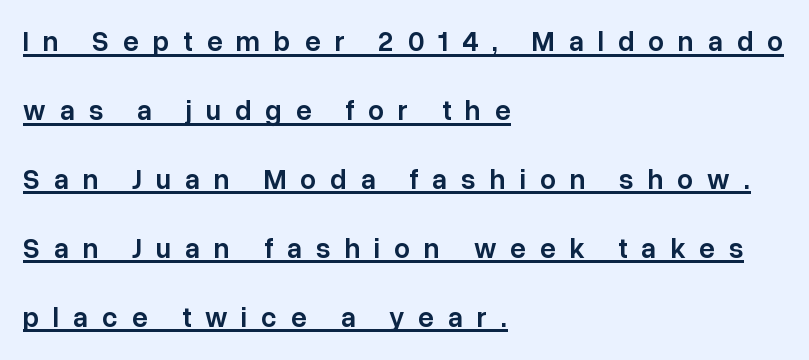
Beneath each row of characters lies a ruled line. These lines carry some extra weight — a demibold, not a full bold. Reading down the block, your eye returns to a fixed left position each line. A typesetter would call this proportional, since set widths differ per character.
